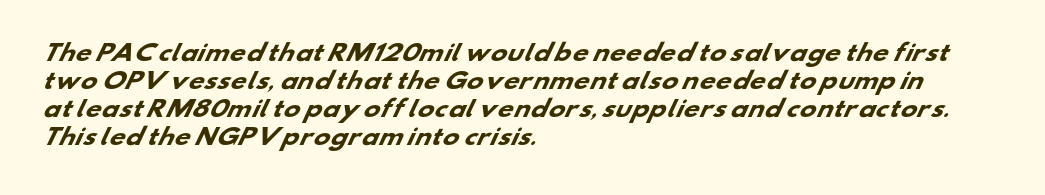
{"bold": "yes", "underline": "no", "align": "left", "line_spacing": "normal", "line_spacing_ratio": 1.28, "letter_spacing": "normal", "letter_spacing_em": 0.0, "glyph_px": 22}
